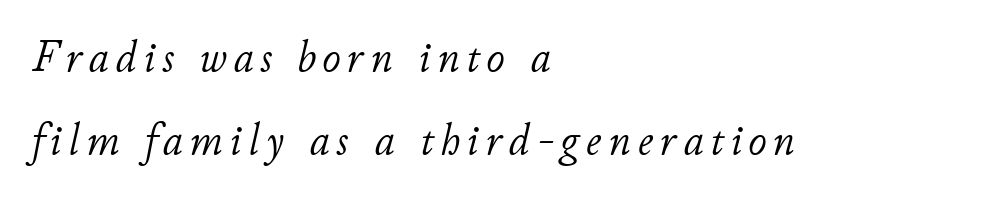
{"italic": "yes", "lean": "right", "slant_degrees": 11, "bold": "no", "weight": "light", "width": "normal", "stroke_contrast": "low", "x_height": "small", "monospaced": "no", "underline": "no", "align": "left", "line_spacing_ratio": 1.84, "glyph_px": 45}
